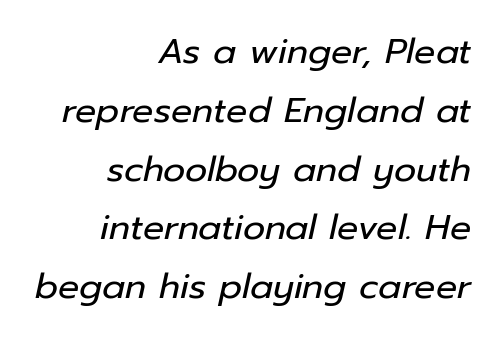
Q: Is the text bold? A: No.
Q: Is the text italic (slanted)? A: Yes, it leans right by about 12 degrees.
Q: Is the text underlined? A: No.
Q: How is the paragraph aligned? A: Right-aligned.
Q: Is the spacing between letters normal or unusually wide? A: Normal.
Q: Is the spacing between lines tight, normal or loose? A: Normal.
Q: Width (condensed, normal, or wide)? A: Normal.
Q: Stroke contrast? A: Low.
Q: x-height? A: Medium.
Q: Monospaced? A: No.
